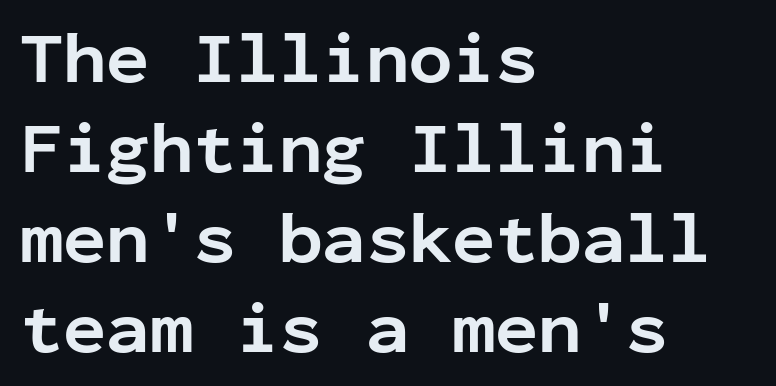
These lines keep a tight, regular rhythm from letter to letter. Rows of type keep a routine distance in the vertical direction. Beneath every word, the page is bare. The face used here is a sans, in the tradition of grotesques and geometrics. Is there any slant? The stems are plumb.
